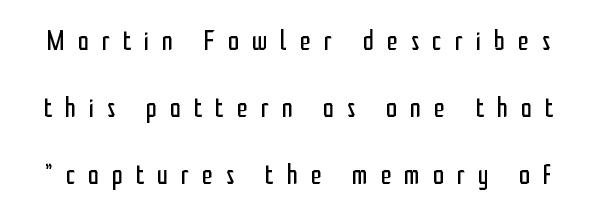
The image shows 28 px regular-weight, condensed sans-serif type, upright; set loose line spacing (2.39x), unusually wide letter spacing (+0.46 em), not underlined; low stroke contrast and a medium x-height.
